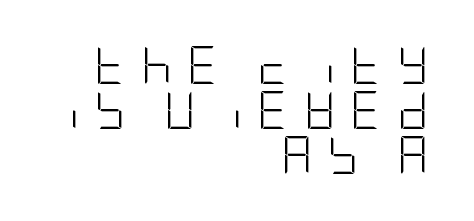
Q: Is the text bold? A: No.
Q: Is the text italic (slanted)? A: No, it is upright.
Q: Is the typeface a serif or a sans-serif typeface? A: Sans-serif.
Q: Is the text underlined? A: No.
Q: How is the paragraph aligned? A: Right-aligned.
Q: Is the spacing between letters normal or unusually wide? A: Unusually wide.
Q: Width (condensed, normal, or wide)? A: Condensed.
Q: Stroke contrast? A: Low.
Q: x-height? A: Large.
